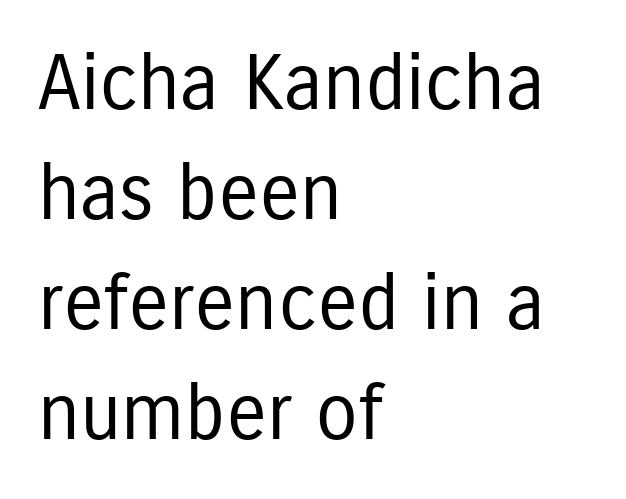
Q: Is the text bold? A: No.
Q: Is the text italic (slanted)? A: No, it is upright.
Q: Is the typeface a serif or a sans-serif typeface? A: Sans-serif.
Q: Is the text underlined? A: No.
Q: How is the paragraph aligned? A: Left-aligned.
Q: Is the spacing between letters normal or unusually wide? A: Normal.
Q: Is the spacing between lines tight, normal or loose? A: Normal.
Q: Width (condensed, normal, or wide)? A: Condensed.
Q: Stroke contrast? A: Low.
Q: x-height? A: Medium.
Q: Monospaced? A: No.
